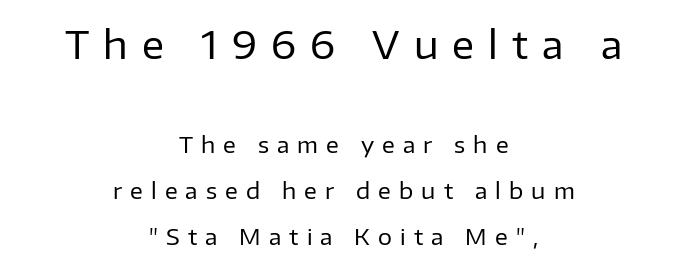
{"serif": "no", "italic": "no", "bold": "no", "weight": "regular", "width": "normal", "stroke_contrast": "low", "x_height": "medium", "monospaced": "no", "underline": "no", "align": "center", "line_spacing": "loose", "line_spacing_ratio": 2.11, "letter_spacing": "wide", "letter_spacing_em": 0.37, "larger_block": "first", "size_ratio": 1.73, "glyph_px": 38}
